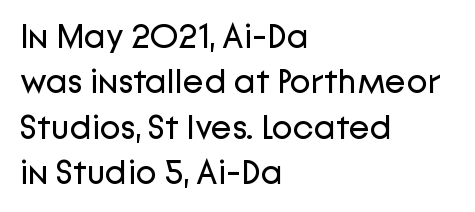
Vertical strokes here are truly vertical. A typesetter would label this face a sans. Character widths vary here, with narrow letters taking less room than wide ones. You could call the tracking neutral — neither tight nor loose. Weight: not bold — regular or lighter. Only glyphs here, with clear space below each row.
